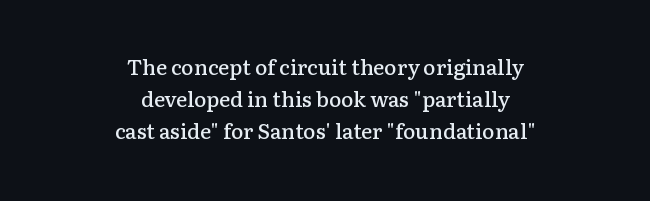
A semibold gives these letters moderate extra thickness, short of bold. Style check: upright. The lines sit at an ordinary, default distance from one another. If you folded the block vertically in half, each line would mirror itself in length. This rendering features lettering with no underline.
